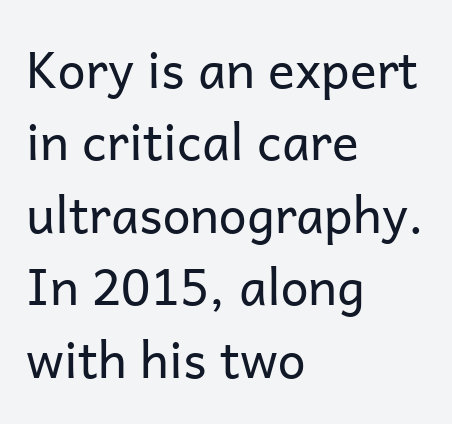
Q: Is the text bold? A: No.
Q: Is the text italic (slanted)? A: No, it is upright.
Q: Is the typeface a serif or a sans-serif typeface? A: Sans-serif.
Q: Is the text underlined? A: No.
Q: How is the paragraph aligned? A: Left-aligned.
Q: Is the spacing between letters normal or unusually wide? A: Normal.
Q: Is the spacing between lines tight, normal or loose? A: Normal.
Q: Width (condensed, normal, or wide)? A: Normal.
Q: Stroke contrast? A: Low.
Q: x-height? A: Medium.
Q: Monospaced? A: No.
